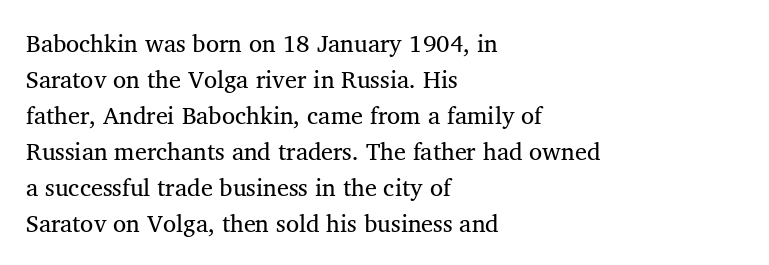
There is no visible air inserted between adjacent glyphs. The rendering anchors every line to the left-hand side. Counters stay open thanks to moderate or lighter strokes. Is there much room between lines? A standard amount, neither cramped nor airy. Type without underlining.
